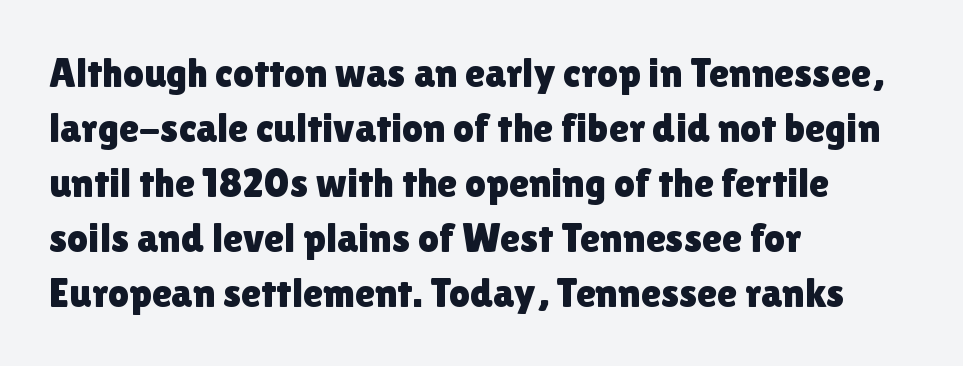
{"serif": "no", "italic": "no", "width": "normal", "x_height": "medium", "monospaced": "no", "underline": "no", "align": "left", "line_spacing": "normal", "line_spacing_ratio": 1.34, "letter_spacing": "normal", "letter_spacing_em": 0.0, "glyph_px": 41}
